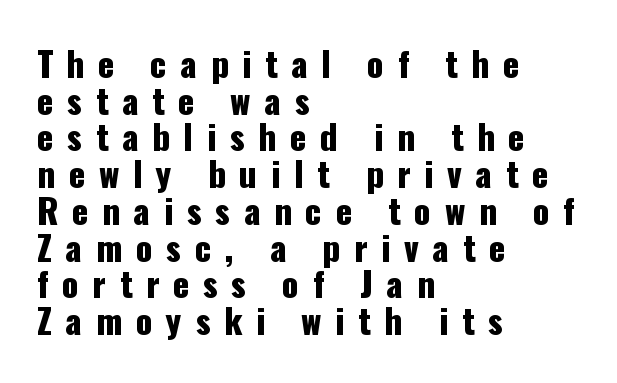
Q: Is the text italic (slanted)? A: No, it is upright.
Q: Is the typeface a serif or a sans-serif typeface? A: Sans-serif.
Q: Is the text underlined? A: No.
Q: How is the paragraph aligned? A: Left-aligned.
Q: Is the spacing between letters normal or unusually wide? A: Unusually wide.
Q: Is the spacing between lines tight, normal or loose? A: Tight.
Q: Width (condensed, normal, or wide)? A: Condensed.
Q: Stroke contrast? A: Low.
Q: x-height? A: Medium.
Q: Monospaced? A: No.
